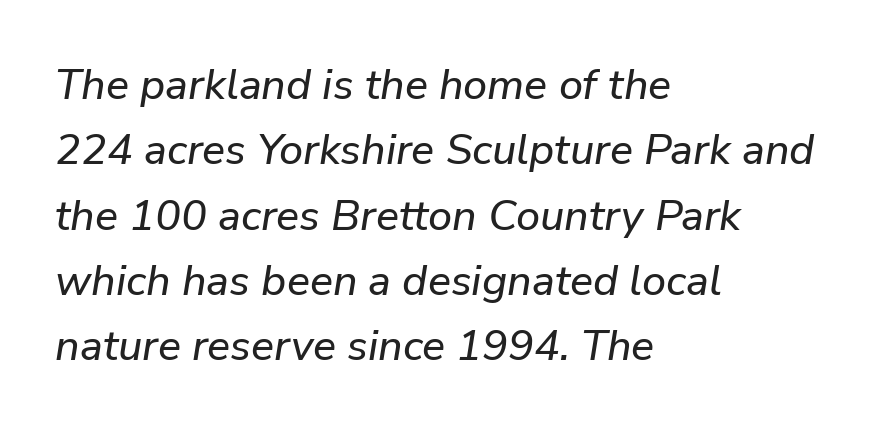
{"italic": "yes", "lean": "right", "slant_degrees": 9, "width": "normal", "stroke_contrast": "low", "x_height": "medium", "monospaced": "no", "underline": "no", "align": "left", "line_spacing": "normal", "line_spacing_ratio": 1.52, "letter_spacing": "normal", "letter_spacing_em": 0.0, "glyph_px": 43}
